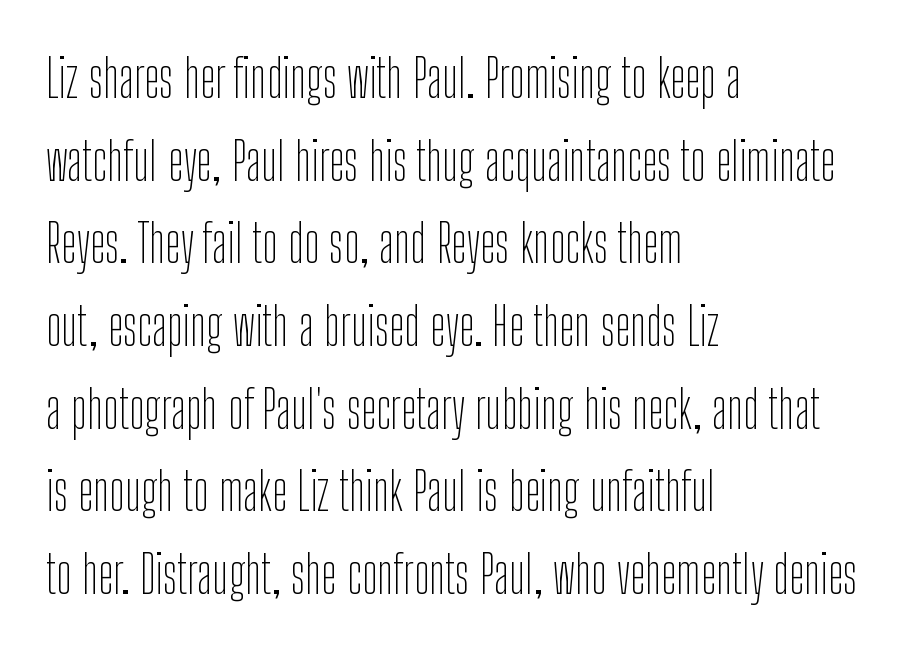
{"serif": "no", "italic": "no", "bold": "no", "weight": "thin", "width": "condensed", "stroke_contrast": "low", "x_height": "medium", "monospaced": "no", "underline": "no", "align": "left", "line_spacing": "normal", "line_spacing_ratio": 1.59, "letter_spacing": "normal", "letter_spacing_em": 0.0, "glyph_px": 52}
